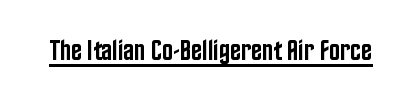
The image shows 29 px semibold, condensed sans-serif type, upright; set normal letter spacing, underlined; low stroke contrast and a large x-height.
